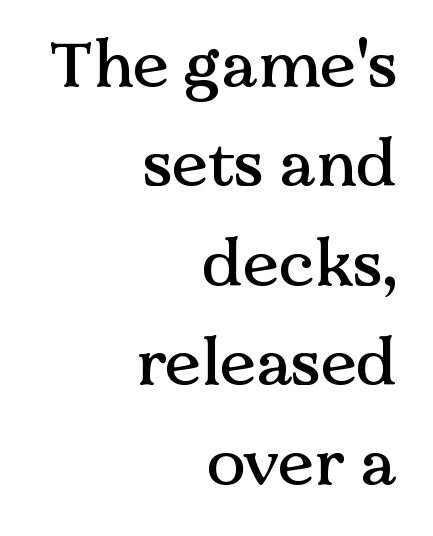
Q: Is the text italic (slanted)? A: No, it is upright.
Q: Is the typeface a serif or a sans-serif typeface? A: Serif.
Q: Is the text underlined? A: No.
Q: How is the paragraph aligned? A: Right-aligned.
Q: Is the spacing between letters normal or unusually wide? A: Normal.
Q: Is the spacing between lines tight, normal or loose? A: Normal.
Q: Width (condensed, normal, or wide)? A: Normal.
Q: Stroke contrast? A: Medium.
Q: x-height? A: Medium.
Q: Monospaced? A: No.
